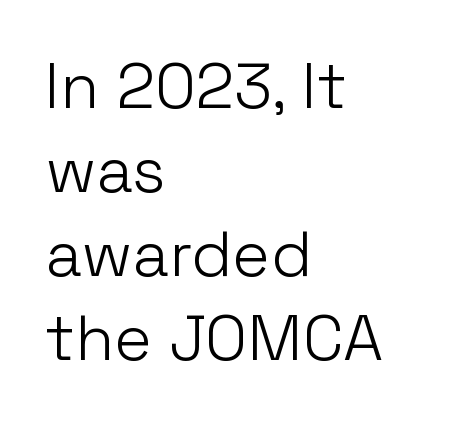
Q: Is the text bold? A: No.
Q: Is the text italic (slanted)? A: No, it is upright.
Q: Is the typeface a serif or a sans-serif typeface? A: Sans-serif.
Q: Is the text underlined? A: No.
Q: How is the paragraph aligned? A: Left-aligned.
Q: Is the spacing between letters normal or unusually wide? A: Normal.
Q: Is the spacing between lines tight, normal or loose? A: Normal.
Q: Width (condensed, normal, or wide)? A: Normal.
Q: Stroke contrast? A: Low.
Q: x-height? A: Medium.
Q: Monospaced? A: No.
